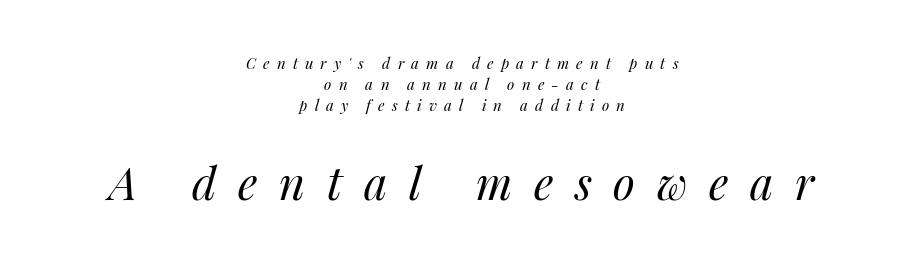
Q: Is the text bold? A: No.
Q: Is the text italic (slanted)? A: Yes, it leans right by about 14 degrees.
Q: Is the text underlined? A: No.
Q: How is the paragraph aligned? A: Centered.
Q: Is the spacing between letters normal or unusually wide? A: Unusually wide.
Q: Is the spacing between lines tight, normal or loose? A: Normal.
Q: Which block of text is set in a larger size, the first (top) or the second (bottom)? A: The second (bottom) one.
Q: Width (condensed, normal, or wide)? A: Normal.
Q: Stroke contrast? A: Medium.
Q: x-height? A: Medium.
Q: Monospaced? A: No.
